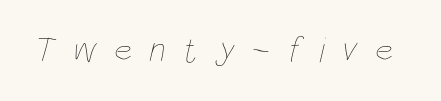
Q: Is the text bold? A: No.
Q: Is the text underlined? A: No.
Q: Is the spacing between letters normal or unusually wide? A: Unusually wide.
Q: Width (condensed, normal, or wide)? A: Condensed.
Q: Stroke contrast? A: Low.
Q: x-height? A: Large.
Q: Monospaced? A: No.
